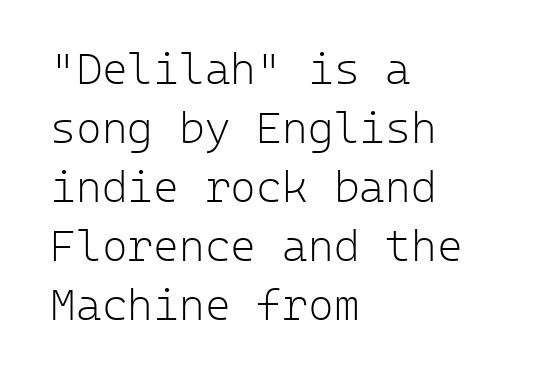
The image shows 44 px light sans-serif type, upright, monospaced; set left-aligned, normal line spacing (1.34x), normal letter spacing, not underlined; low stroke contrast and a medium x-height.
